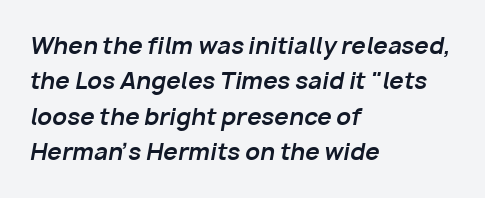
{"italic": "yes", "lean": "right", "slant_degrees": 10, "bold": "yes", "underline": "no", "align": "left", "line_spacing": "normal", "line_spacing_ratio": 1.54, "letter_spacing": "normal", "letter_spacing_em": 0.0, "glyph_px": 23}
